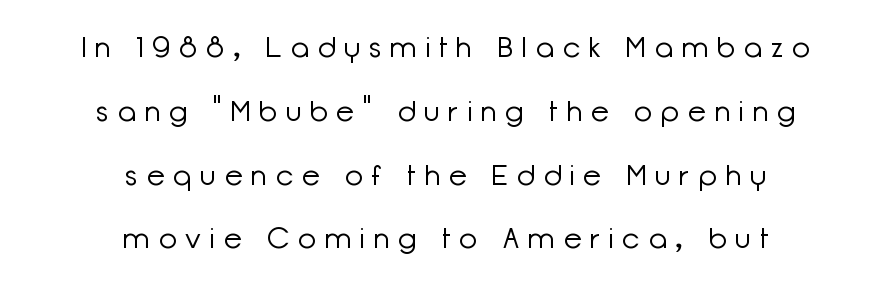
{"serif": "no", "italic": "no", "bold": "no", "weight": "light", "width": "normal", "stroke_contrast": "low", "x_height": "medium", "monospaced": "no", "underline": "no", "align": "center", "line_spacing": "loose", "line_spacing_ratio": 2.2, "letter_spacing": "wide", "letter_spacing_em": 0.32, "glyph_px": 29}
